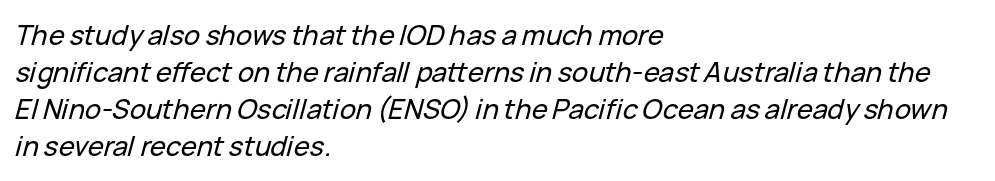
How are the letters spaced? Ordinarily, with no added tracking. Does the leading feel generous? No, just average. Check under the words: just untouched page. A typesetter would mark this as italic. Layout note: lines flush left.
